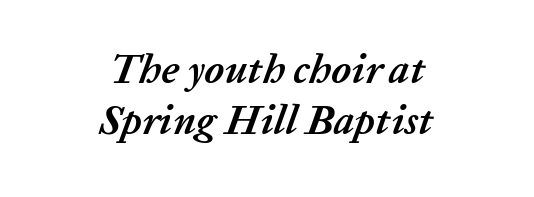
The image shows 41 px semibold type, italic (leaning right); set centered, line spacing 1.24x, normal letter spacing, not underlined; low stroke contrast and a medium x-height.
